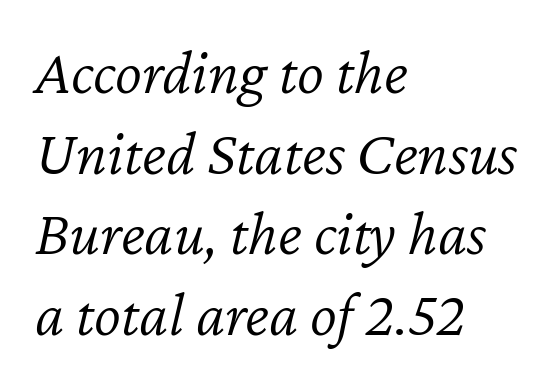
The letters advance in unequal steps, a hallmark of proportional type. A normal amount of white space separates one row of letters from the next. Letter spacing: default. Only glyphs here, with clear space below each row. This is not heavy type; no bold has been used.
